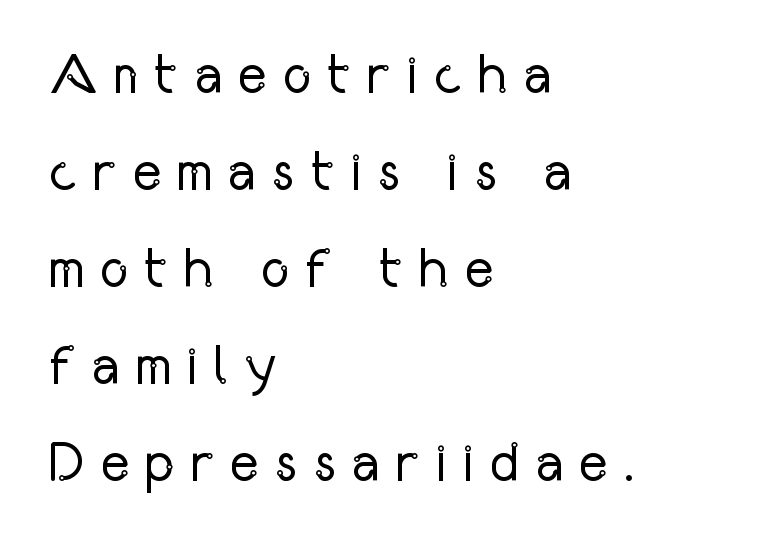
Q: Is the text bold? A: No.
Q: Is the text italic (slanted)? A: No, it is upright.
Q: Is the typeface a serif or a sans-serif typeface? A: Sans-serif.
Q: Is the text underlined? A: No.
Q: How is the paragraph aligned? A: Left-aligned.
Q: Is the spacing between letters normal or unusually wide? A: Unusually wide.
Q: Width (condensed, normal, or wide)? A: Condensed.
Q: Stroke contrast? A: Low.
Q: x-height? A: Medium.
Q: Monospaced? A: No.
